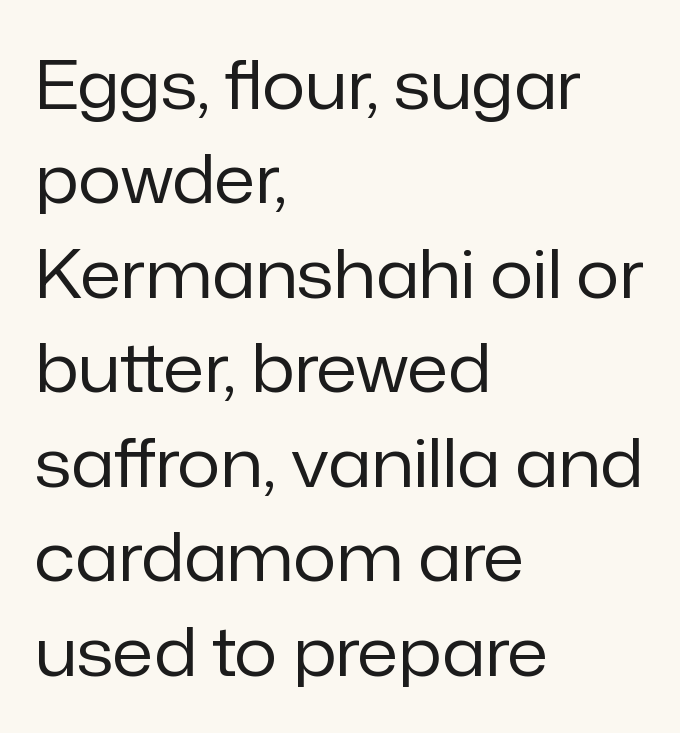
{"serif": "no", "italic": "no", "bold": "no", "weight": "regular", "width": "normal", "stroke_contrast": "low", "x_height": "medium", "monospaced": "no", "underline": "no", "align": "left", "line_spacing": "normal", "line_spacing_ratio": 1.41, "letter_spacing": "normal", "letter_spacing_em": 0.0, "glyph_px": 67}
